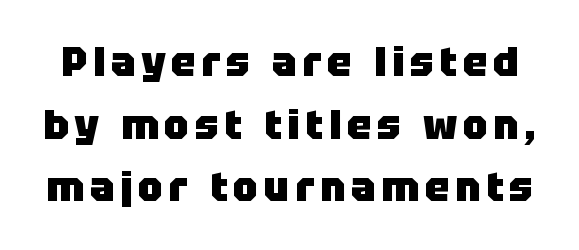
Q: Is the text bold? A: Yes.
Q: Is the text italic (slanted)? A: No, it is upright.
Q: Is the typeface a serif or a sans-serif typeface? A: Sans-serif.
Q: Is the text underlined? A: No.
Q: Is the spacing between lines tight, normal or loose? A: Normal.
Q: Width (condensed, normal, or wide)? A: Normal.
Q: Stroke contrast? A: Low.
Q: x-height? A: Large.
Q: Monospaced? A: No.
